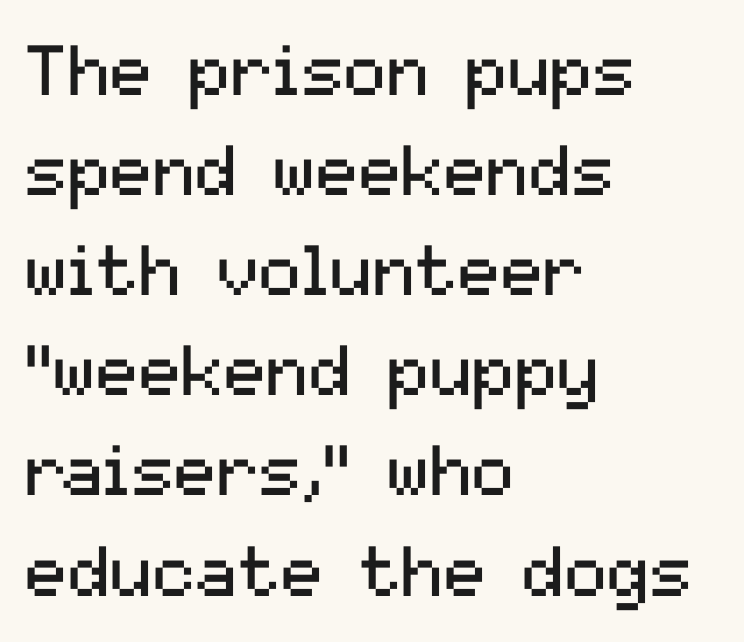
Q: Is the text bold? A: No.
Q: Is the text italic (slanted)? A: No, it is upright.
Q: Is the typeface a serif or a sans-serif typeface? A: Sans-serif.
Q: Is the text underlined? A: No.
Q: How is the paragraph aligned? A: Left-aligned.
Q: Is the spacing between letters normal or unusually wide? A: Normal.
Q: Is the spacing between lines tight, normal or loose? A: Normal.
Q: Width (condensed, normal, or wide)? A: Normal.
Q: Stroke contrast? A: Medium.
Q: x-height? A: Medium.
Q: Monospaced? A: No.
